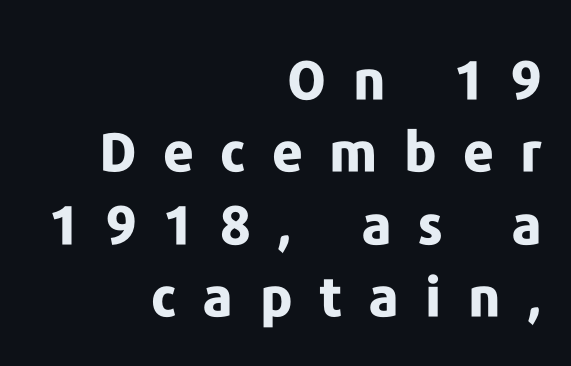
The image shows 54 px bold sans-serif type, upright; set right-aligned, normal line spacing (1.34x), unusually wide letter spacing (+0.49 em), not underlined; low stroke contrast and a medium x-height.
